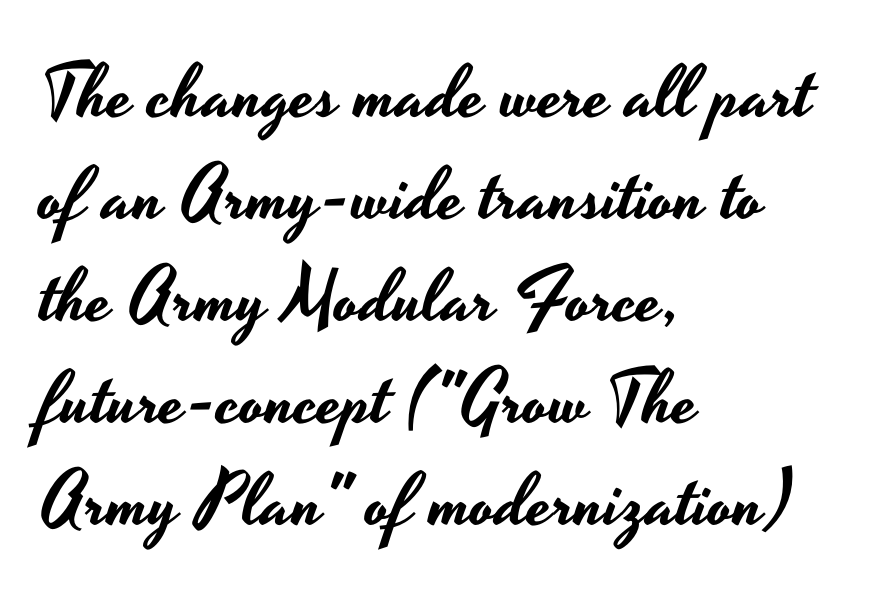
{"serif": "no", "width": "wide", "stroke_contrast": "low", "x_height": "small", "monospaced": "no", "underline": "no", "align": "left", "line_spacing": "normal", "line_spacing_ratio": 1.38, "letter_spacing": "normal", "letter_spacing_em": 0.0, "glyph_px": 74}
